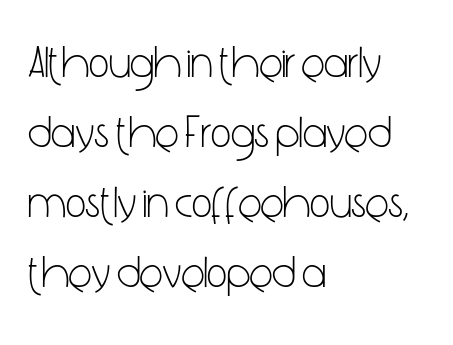
Q: Is the text bold? A: No.
Q: Is the text italic (slanted)? A: No, it is upright.
Q: Is the typeface a serif or a sans-serif typeface? A: Sans-serif.
Q: Is the text underlined? A: No.
Q: How is the paragraph aligned? A: Left-aligned.
Q: Is the spacing between letters normal or unusually wide? A: Normal.
Q: Is the spacing between lines tight, normal or loose? A: Normal.
Q: Width (condensed, normal, or wide)? A: Condensed.
Q: Stroke contrast? A: Low.
Q: x-height? A: Medium.
Q: Monospaced? A: No.
